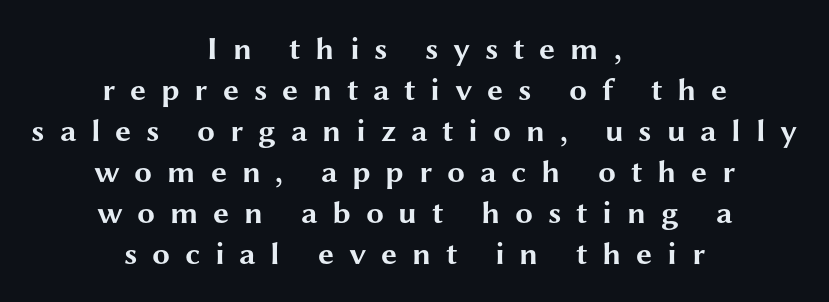
Q: Is the text bold? A: Yes.
Q: Is the text italic (slanted)? A: No, it is upright.
Q: Is the typeface a serif or a sans-serif typeface? A: Sans-serif.
Q: Is the text underlined? A: No.
Q: How is the paragraph aligned? A: Centered.
Q: Is the spacing between letters normal or unusually wide? A: Unusually wide.
Q: Is the spacing between lines tight, normal or loose? A: Normal.
Q: Width (condensed, normal, or wide)? A: Wide.
Q: Stroke contrast? A: Medium.
Q: x-height? A: Medium.
Q: Monospaced? A: No.
